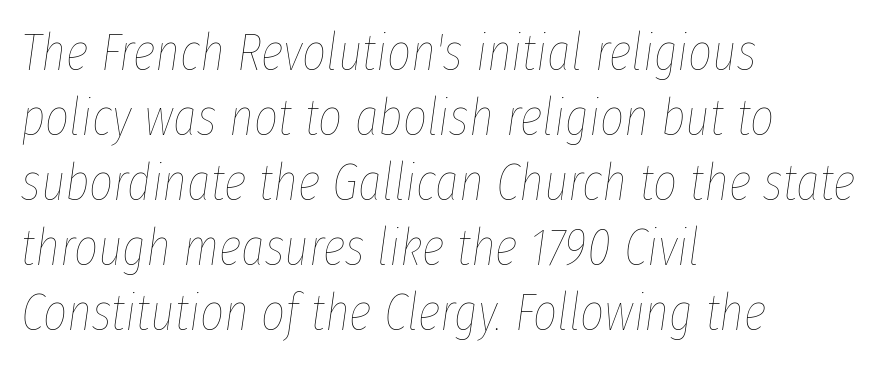
The passage shown is not bold in any degree. A clean baseline with only descenders dipping below it. Note the varied advance widths — an 'i' is clearly narrower than an 'm'. This is oblique type, the kind used for emphasis or titles. Visually the block forms a straight wall on the left and a jagged coastline on the right. Compared with typical paragraphs, the rows here are spaced about the same.
